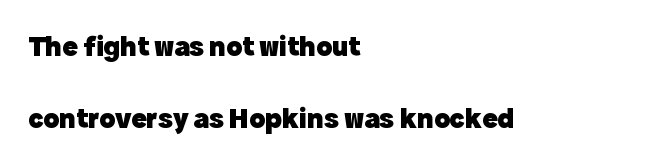
Q: Is the text bold? A: Yes.
Q: Is the text italic (slanted)? A: No, it is upright.
Q: Is the typeface a serif or a sans-serif typeface? A: Sans-serif.
Q: Is the text underlined? A: No.
Q: How is the paragraph aligned? A: Left-aligned.
Q: Is the spacing between letters normal or unusually wide? A: Normal.
Q: Is the spacing between lines tight, normal or loose? A: Loose.
Q: Width (condensed, normal, or wide)? A: Normal.
Q: x-height? A: Medium.
Q: Monospaced? A: No.
